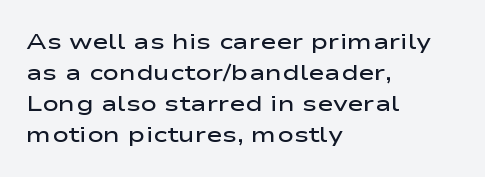
The image shows 22 px text type, upright; set left-aligned, normal line spacing (1.41x), normal letter spacing, not underlined.
